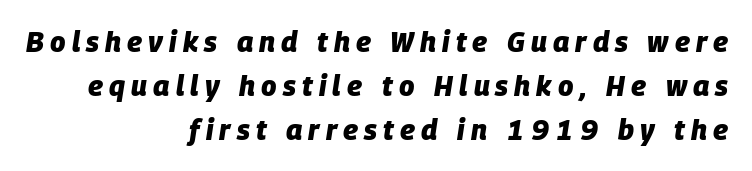
{"italic": "yes", "lean": "right", "slant_degrees": 9, "bold": "yes", "weight": "heavy", "width": "normal", "stroke_contrast": "low", "x_height": "large", "monospaced": "no", "underline": "no", "align": "right", "line_spacing": "normal", "line_spacing_ratio": 1.57, "letter_spacing": "wide", "letter_spacing_em": 0.22, "glyph_px": 28}
